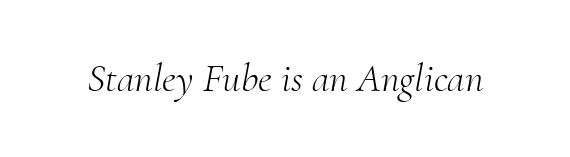
There is no visible air inserted between adjacent glyphs. A typesetter would mark this as italic. Do the characters align in a grid? No, the font is proportional. Nobody drew a line under any word here.
